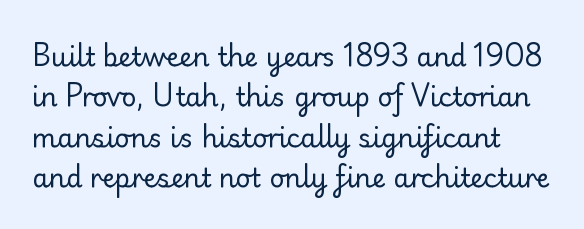
The image shows 26 px text type, upright; set normal line spacing (1.55x), normal letter spacing, not underlined.
